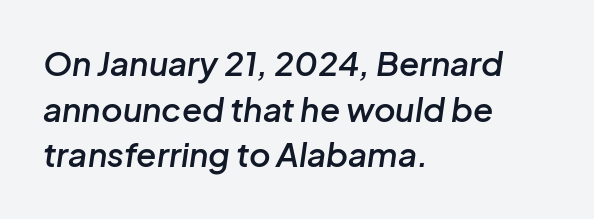
Slanted lettering throughout. Caption: standard tracking, unaltered. What weight is shown? A semibold, between regular and bold. Reading down the column, the eye jumps a familiar distance to each next line.
